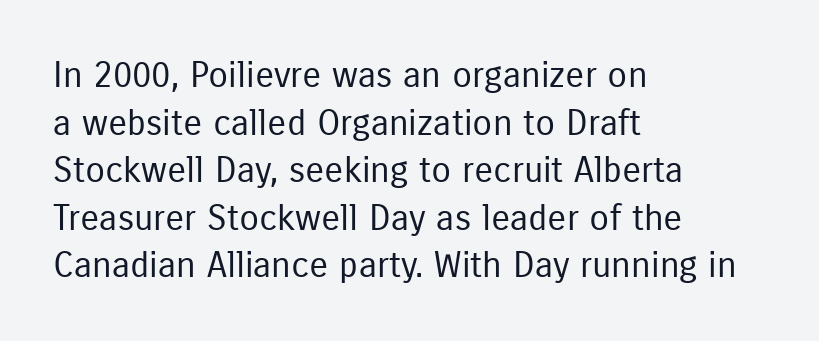
The image shows 36 px regular-weight, condensed sans-serif type, upright; set left-aligned, normal line spacing (1.32x), normal letter spacing, not underlined; low stroke contrast and a medium x-height.
